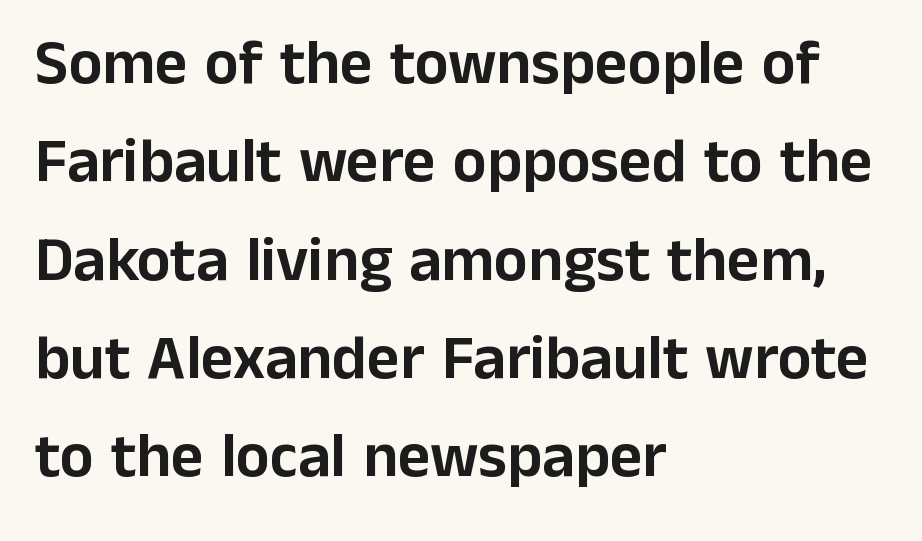
Q: Is the text italic (slanted)? A: No, it is upright.
Q: Is the typeface a serif or a sans-serif typeface? A: Sans-serif.
Q: Is the text underlined? A: No.
Q: How is the paragraph aligned? A: Left-aligned.
Q: Is the spacing between letters normal or unusually wide? A: Normal.
Q: Is the spacing between lines tight, normal or loose? A: Normal.
Q: Width (condensed, normal, or wide)? A: Normal.
Q: Stroke contrast? A: Low.
Q: x-height? A: Medium.
Q: Monospaced? A: No.
